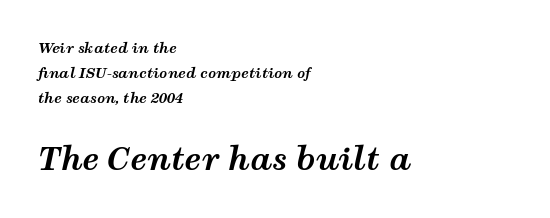
In terms of letterspacing, this is plain default setting. Looks like regular typesetting: each glyph gets only the width it needs. Decoration check: the copy has no underline. The font is running at its bold setting.
